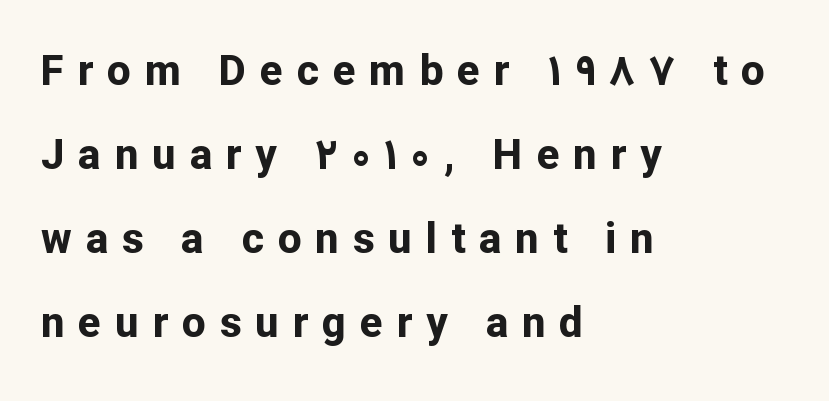
The image shows 42 px bold sans-serif type, upright; set left-aligned, loose line spacing (2.0x), unusually wide letter spacing (+0.33 em), not underlined; low stroke contrast and a medium x-height.
